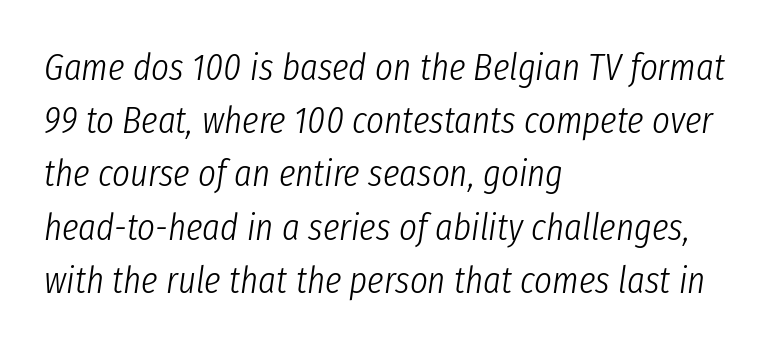
{"italic": "yes", "lean": "right", "slant_degrees": 8, "bold": "no", "weight": "light", "width": "condensed", "stroke_contrast": "low", "x_height": "medium", "monospaced": "no", "underline": "no", "align": "left", "line_spacing": "normal", "line_spacing_ratio": 1.4, "letter_spacing": "normal", "letter_spacing_em": 0.0, "glyph_px": 38}
